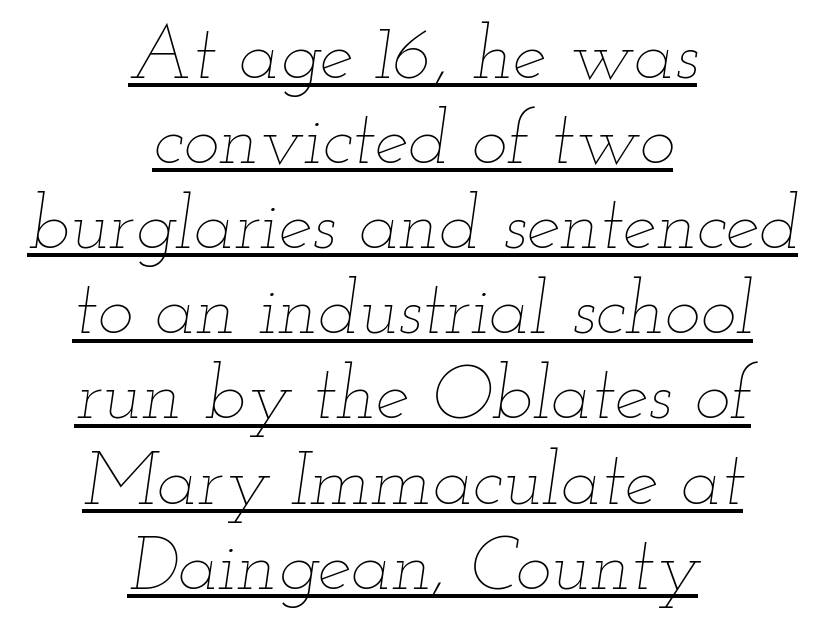
{"italic": "yes", "lean": "right", "slant_degrees": 12, "bold": "no", "weight": "thin", "width": "wide", "stroke_contrast": "low", "x_height": "small", "monospaced": "no", "underline": "yes", "align": "center", "line_spacing": "tight", "line_spacing_ratio": 1.12, "letter_spacing": "normal", "letter_spacing_em": 0.0, "glyph_px": 76}
